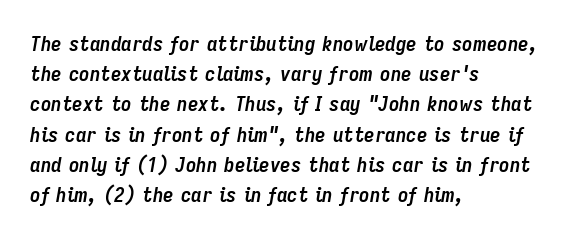
The image shows 21 px bold type, italic (leaning right); set left-aligned, normal line spacing (1.44x), normal letter spacing, not underlined.
